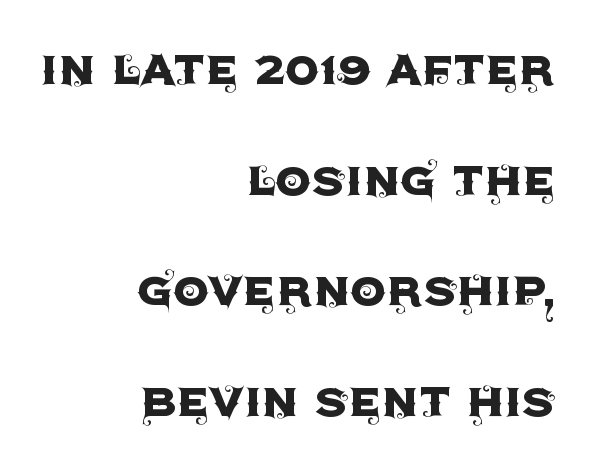
{"serif": "no", "italic": "no", "width": "normal", "x_height": "large", "monospaced": "no", "underline": "no", "align": "right", "line_spacing": "loose", "line_spacing_ratio": 1.94, "letter_spacing": "normal", "letter_spacing_em": 0.0, "glyph_px": 57}
